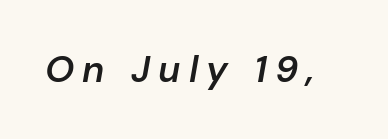
The image shows 37 px semibold type, italic (leaning right); set unusually wide letter spacing (+0.22 em), not underlined; low stroke contrast and a medium x-height.
